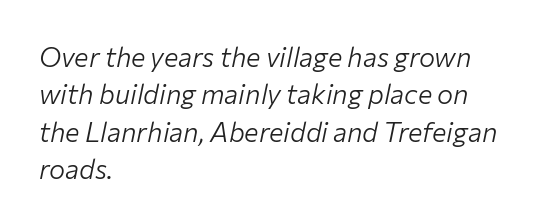
Quick note: underline off. Standard letterfit; no display-style spreading of the glyphs. A student would call this left alignment; a typographer would say flush left, rag right. Would a proofreader flag this as italicized? Yes. No heavy texture on the line: the type isn't bold. Evenly set lines give the paragraph a standard silhouette.
